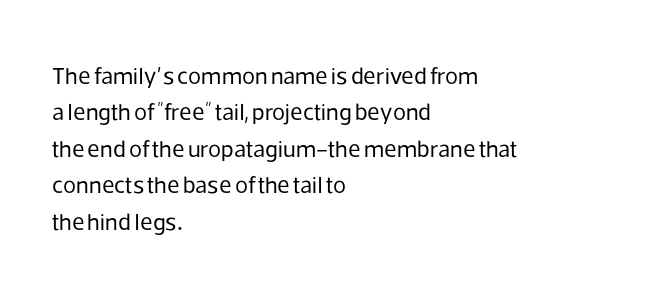
Q: Is the text bold? A: No.
Q: Is the text italic (slanted)? A: No, it is upright.
Q: Is the text underlined? A: No.
Q: How is the paragraph aligned? A: Left-aligned.
Q: Is the spacing between letters normal or unusually wide? A: Normal.
Q: Is the spacing between lines tight, normal or loose? A: Normal.
